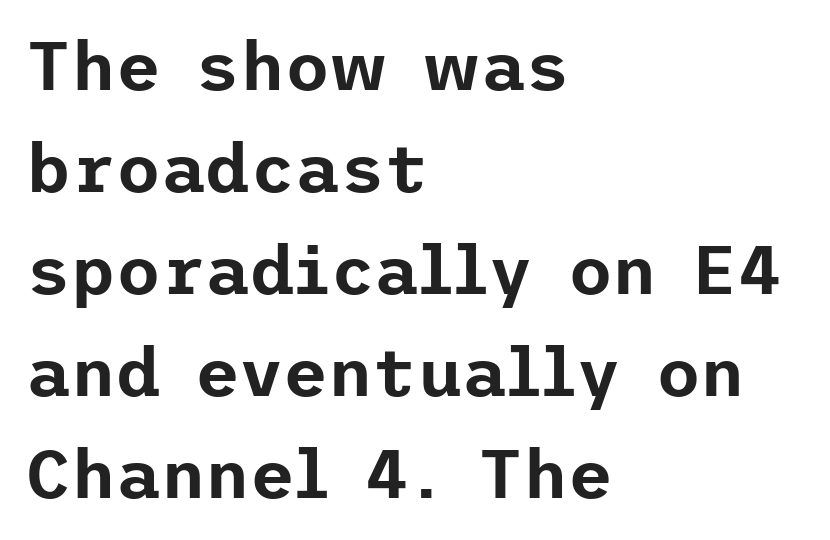
The image shows 69 px sans-serif type, upright; set left-aligned, normal line spacing (1.48x), normal letter spacing, not underlined; low stroke contrast and a medium x-height.
